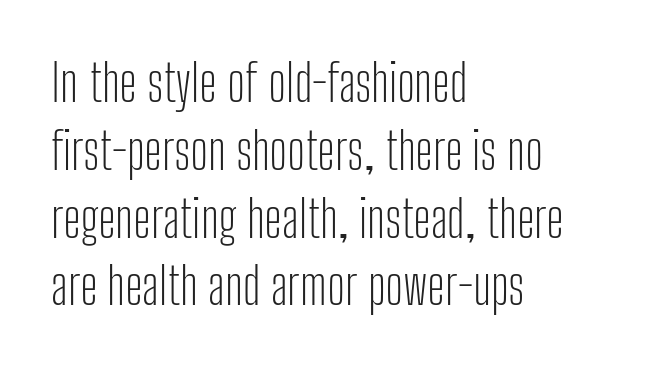
{"serif": "no", "italic": "no", "bold": "no", "weight": "light", "width": "condensed", "stroke_contrast": "low", "x_height": "medium", "monospaced": "no", "underline": "no", "align": "left", "line_spacing": "normal", "line_spacing_ratio": 1.33, "letter_spacing": "normal", "letter_spacing_em": 0.0, "glyph_px": 51}
